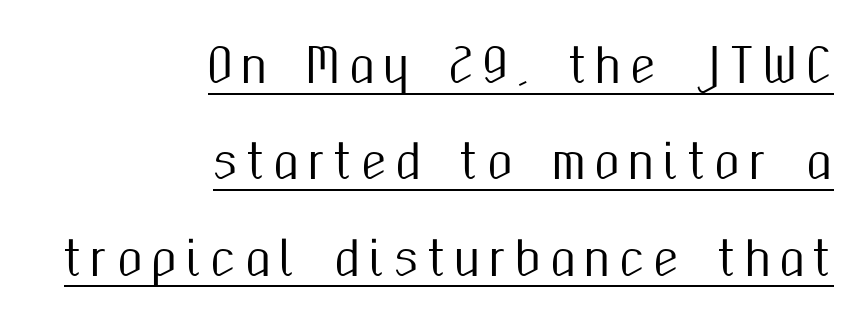
The words here are underlined. You could not count columns in this text — the font is proportionally spaced. The passage shown stacks its lines with a broad gap. This is the regular roman posture of the typeface.
